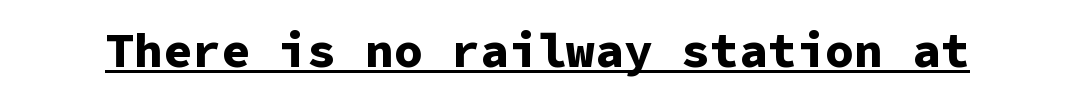
Q: Is the text bold? A: Yes.
Q: Is the text italic (slanted)? A: No, it is upright.
Q: Is the typeface a serif or a sans-serif typeface? A: Sans-serif.
Q: Is the text underlined? A: Yes.
Q: Is the spacing between letters normal or unusually wide? A: Normal.
Q: Width (condensed, normal, or wide)? A: Normal.
Q: Stroke contrast? A: Low.
Q: x-height? A: Medium.
Q: Monospaced? A: Yes.
